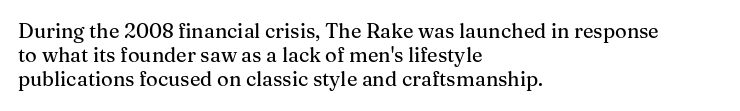
The image shows 20 px text type, upright; set left-aligned, line spacing 1.21x, normal letter spacing, not underlined.
